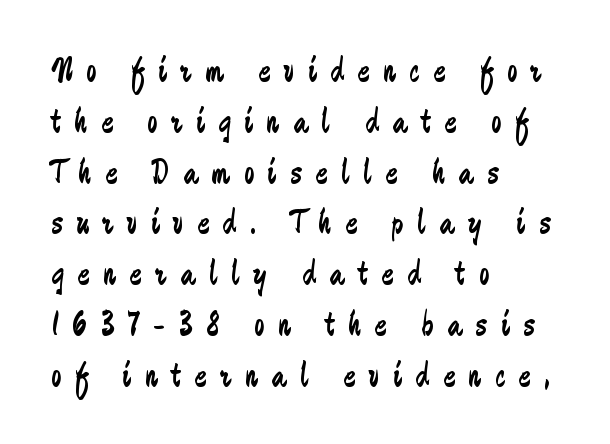
The letters look calm and open, with moderate or lighter stems. Descender tails drop into unmarked territory. Does the type have serifs? No, each stem ends abruptly. Is this a fixed-width face? No — the glyphs have proportional, varying widths.
